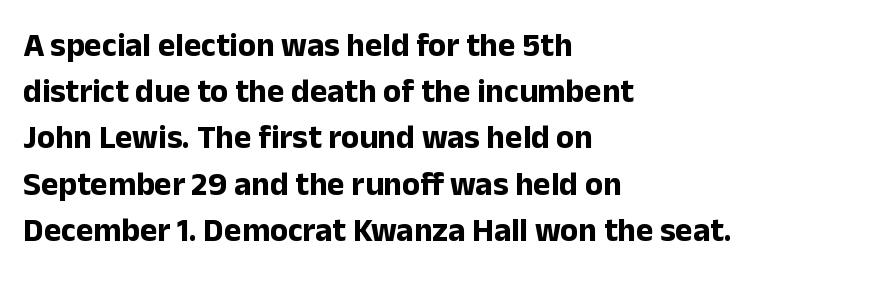
{"serif": "no", "italic": "no", "bold": "yes", "weight": "bold", "width": "normal", "stroke_contrast": "low", "x_height": "medium", "monospaced": "no", "underline": "no", "align": "left", "line_spacing": "normal", "line_spacing_ratio": 1.4, "letter_spacing": "normal", "letter_spacing_em": 0.0, "glyph_px": 33}
